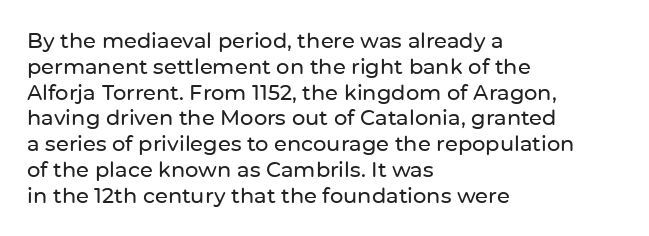
The image shows 21 px text type, upright; set left-aligned, line spacing 1.23x, normal letter spacing, not underlined.
